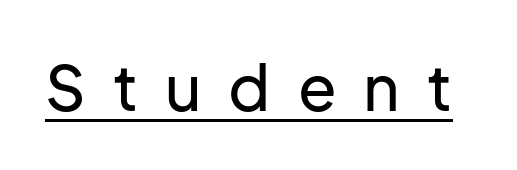
The image shows 63 px sans-serif type, upright; set unusually wide letter spacing (+0.43 em), underlined; low stroke contrast and a medium x-height.
